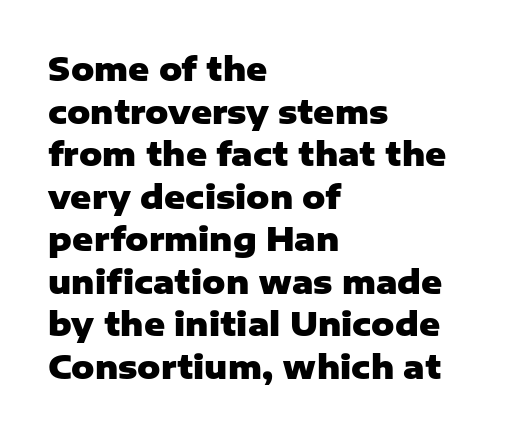
The image shows 32 px heavy sans-serif type, upright; set left-aligned, normal line spacing (1.33x), normal letter spacing, not underlined; low stroke contrast and a medium x-height.
